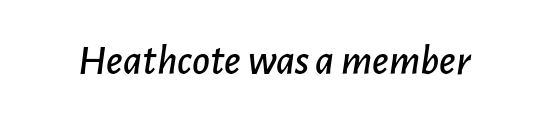
Is this a fixed-width face? No — the glyphs have proportional, varying widths. Glyph-to-glyph distance matches everyday printed text. Rendered with sloped, italic letterforms. Clear beneath every line of the passage.
